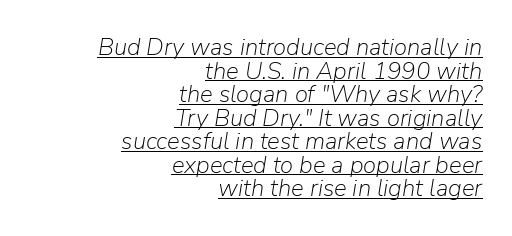
Q: Is the text bold? A: No.
Q: Is the text italic (slanted)? A: Yes, it leans right by about 9 degrees.
Q: Is the text underlined? A: Yes.
Q: How is the paragraph aligned? A: Right-aligned.
Q: Is the spacing between letters normal or unusually wide? A: Normal.
Q: Is the spacing between lines tight, normal or loose? A: Tight.
